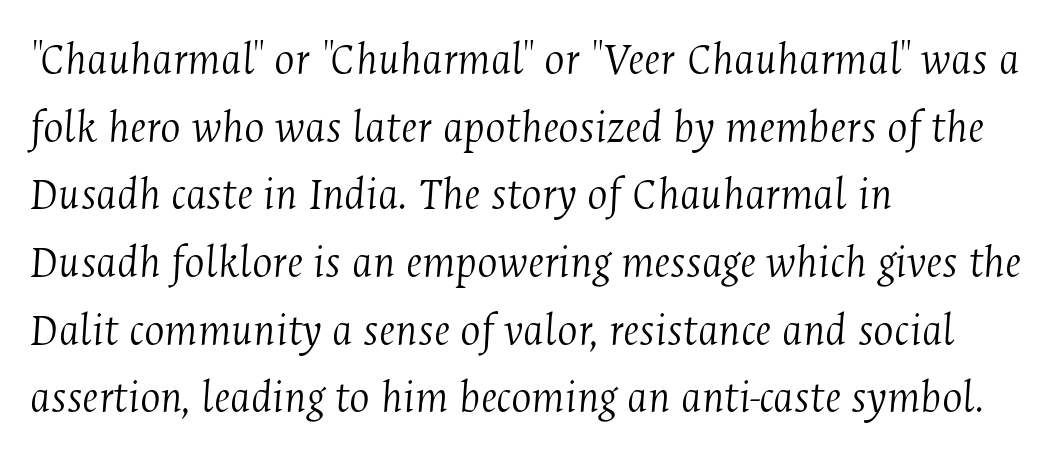
{"serif": "yes", "italic": "yes", "lean": "right", "slant_degrees": 4, "bold": "no", "weight": "light", "width": "condensed", "stroke_contrast": "medium", "x_height": "medium", "monospaced": "no", "underline": "no", "align": "left", "line_spacing": "normal", "line_spacing_ratio": 1.41, "letter_spacing": "normal", "letter_spacing_em": 0.0, "glyph_px": 48}
